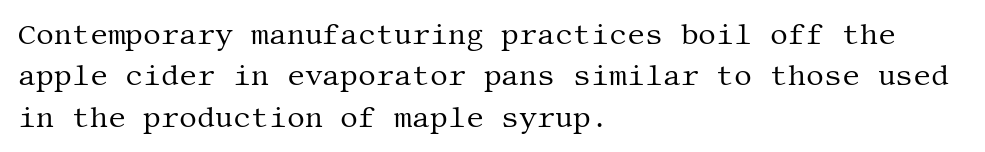
The image shows 28 px regular-weight serif type, upright; set left-aligned, normal line spacing (1.48x), normal letter spacing, not underlined; medium stroke contrast and a large x-height.
